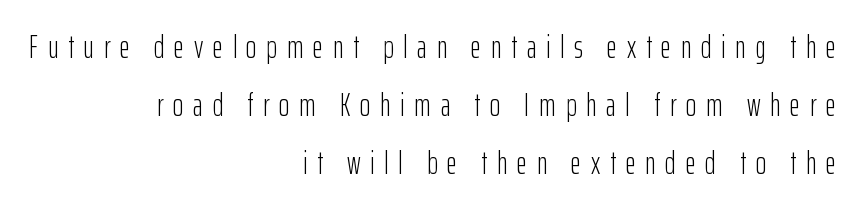
Q: Is the text bold? A: No.
Q: Is the text italic (slanted)? A: No, it is upright.
Q: Is the typeface a serif or a sans-serif typeface? A: Sans-serif.
Q: Is the text underlined? A: No.
Q: How is the paragraph aligned? A: Right-aligned.
Q: Is the spacing between letters normal or unusually wide? A: Unusually wide.
Q: Width (condensed, normal, or wide)? A: Condensed.
Q: Stroke contrast? A: Low.
Q: x-height? A: Medium.
Q: Monospaced? A: No.
